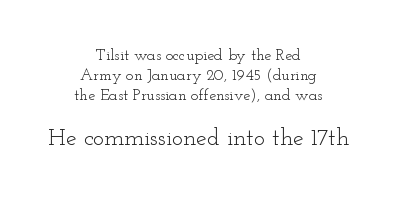
The image shows 24 px text type, upright; set centered, line spacing 1.24x, normal letter spacing, not underlined; the second (bottom) block is 1.5x larger.
